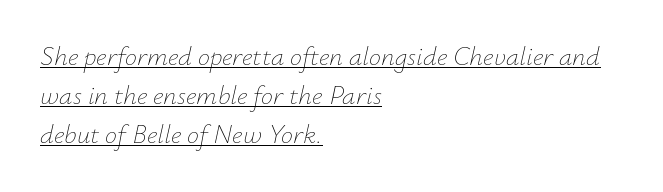
{"italic": "yes", "lean": "right", "slant_degrees": 12, "bold": "no", "underline": "yes", "align": "left", "line_spacing": "normal", "line_spacing_ratio": 1.45, "letter_spacing": "normal", "letter_spacing_em": 0.0, "glyph_px": 27}
